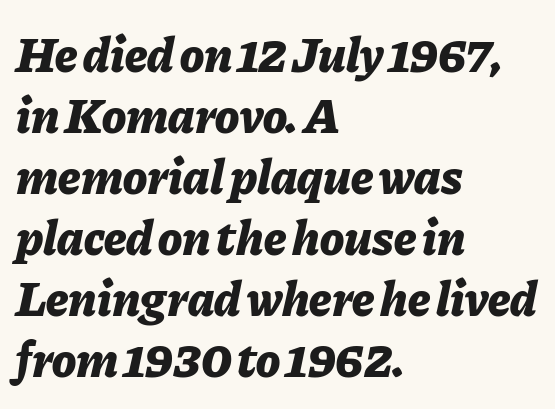
{"italic": "yes", "lean": "right", "slant_degrees": 11, "bold": "yes", "weight": "bold", "width": "normal", "stroke_contrast": "low", "x_height": "medium", "monospaced": "no", "underline": "no", "align": "left", "line_spacing_ratio": 1.22, "letter_spacing": "normal", "letter_spacing_em": 0.0, "glyph_px": 50}
